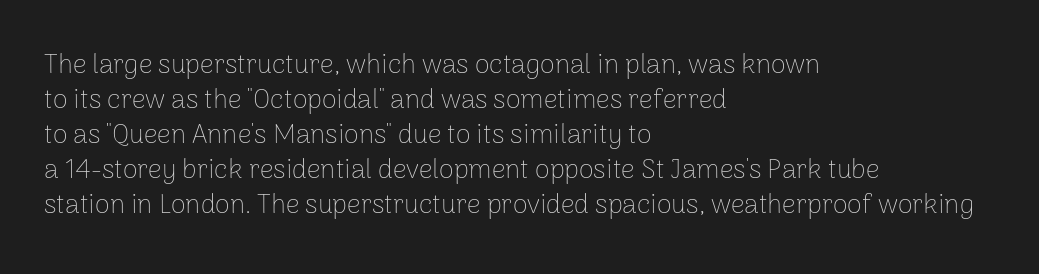
The image shows 27 px text type, upright; set left-aligned, normal line spacing (1.3x), normal letter spacing, not underlined.
